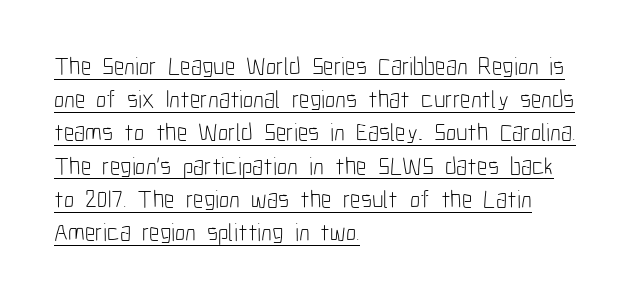
The image shows 25 px text type, upright; set left-aligned, normal line spacing (1.33x), normal letter spacing, underlined.
